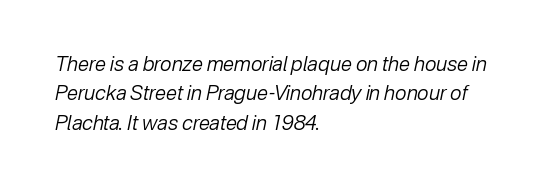
How are the letters spaced? Ordinarily, with no added tracking. Weight: not bold — regular or lighter. Horizontal alignment here is leftward, the default for most running prose. There's an unmistakable incline to the writing here.
